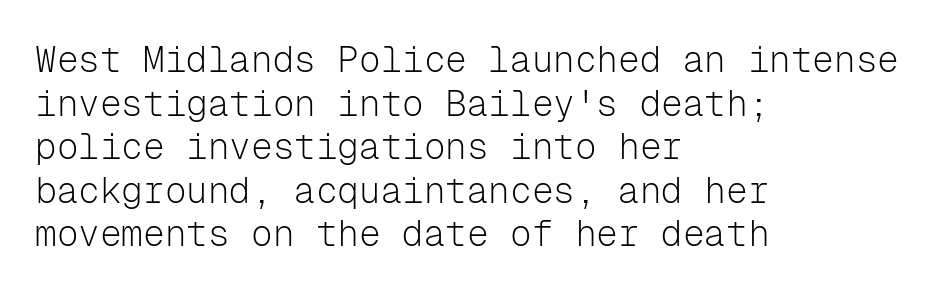
{"serif": "no", "italic": "no", "bold": "no", "weight": "light", "width": "normal", "stroke_contrast": "low", "x_height": "medium", "monospaced": "yes", "underline": "no", "align": "left", "line_spacing_ratio": 1.21, "letter_spacing": "normal", "letter_spacing_em": 0.0, "glyph_px": 36}
